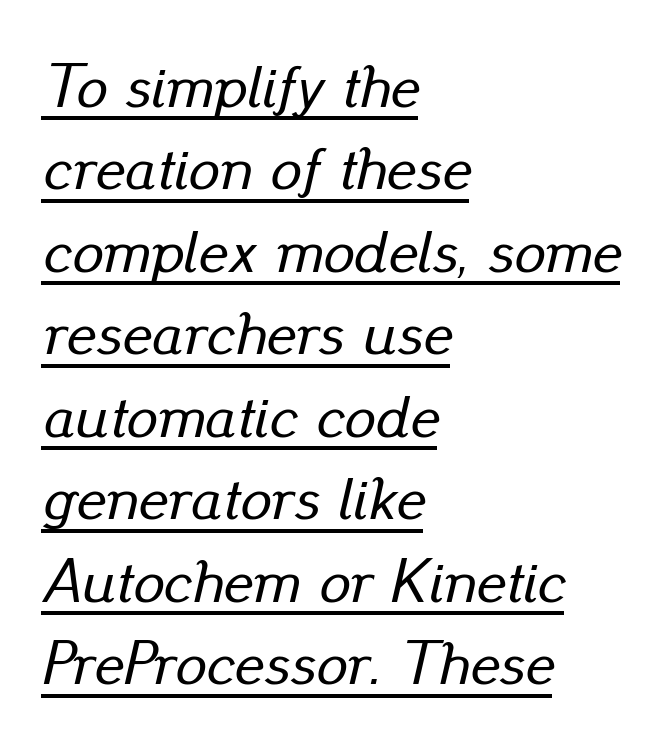
{"italic": "yes", "lean": "right", "slant_degrees": 13, "width": "normal", "stroke_contrast": "low", "x_height": "small", "monospaced": "no", "underline": "yes", "align": "left", "line_spacing": "normal", "line_spacing_ratio": 1.33, "letter_spacing": "normal", "letter_spacing_em": 0.0, "glyph_px": 62}
